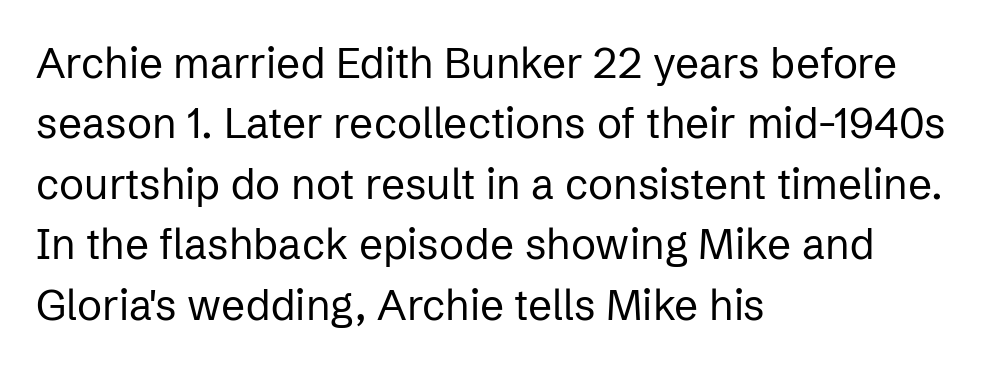
Q: Is the text bold? A: No.
Q: Is the text italic (slanted)? A: No, it is upright.
Q: Is the typeface a serif or a sans-serif typeface? A: Sans-serif.
Q: Is the text underlined? A: No.
Q: How is the paragraph aligned? A: Left-aligned.
Q: Is the spacing between letters normal or unusually wide? A: Normal.
Q: Is the spacing between lines tight, normal or loose? A: Normal.
Q: Width (condensed, normal, or wide)? A: Normal.
Q: Stroke contrast? A: Low.
Q: x-height? A: Medium.
Q: Monospaced? A: No.
